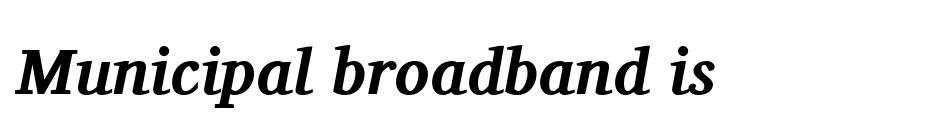
The image shows 65 px bold serif type, italic (leaning right); set normal letter spacing, not underlined; medium stroke contrast and a medium x-height.
